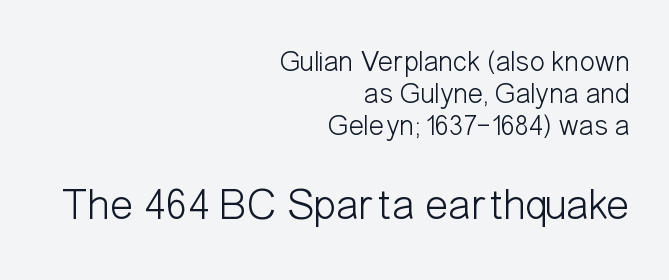
{"serif": "no", "italic": "no", "bold": "no", "weight": "light", "width": "condensed", "stroke_contrast": "low", "x_height": "medium", "monospaced": "no", "underline": "no", "align": "right", "line_spacing": "tight", "line_spacing_ratio": 1.1, "letter_spacing": "normal", "letter_spacing_em": 0.0, "larger_block": "second", "size_ratio": 1.52, "glyph_px": 44}
